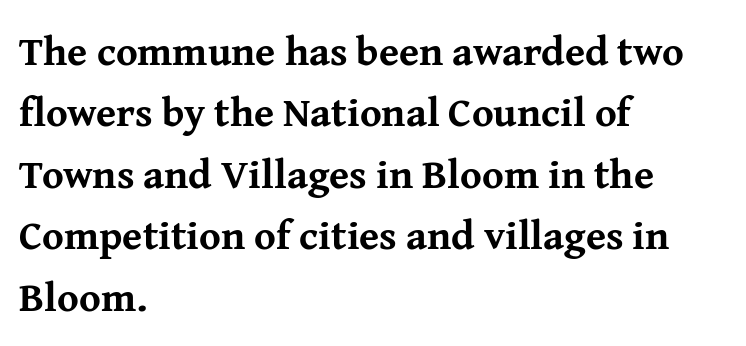
Q: Is the text bold? A: Yes.
Q: Is the text italic (slanted)? A: No, it is upright.
Q: Is the typeface a serif or a sans-serif typeface? A: Serif.
Q: Is the text underlined? A: No.
Q: How is the paragraph aligned? A: Left-aligned.
Q: Is the spacing between letters normal or unusually wide? A: Normal.
Q: Is the spacing between lines tight, normal or loose? A: Normal.
Q: Width (condensed, normal, or wide)? A: Normal.
Q: Stroke contrast? A: Medium.
Q: x-height? A: Medium.
Q: Monospaced? A: No.
